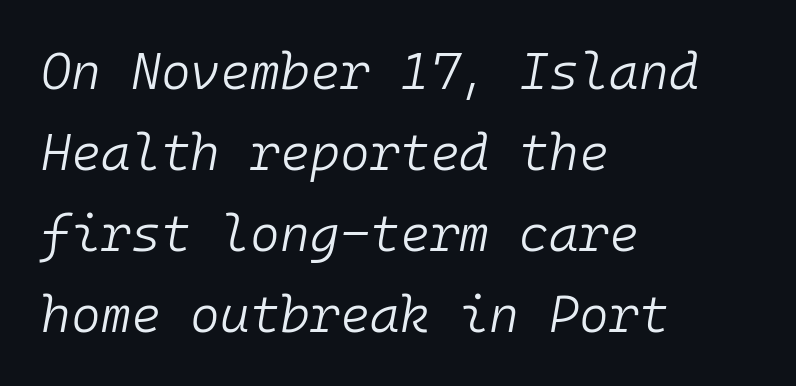
Q: Is the text bold? A: No.
Q: Is the text italic (slanted)? A: Yes, it leans right by about 10 degrees.
Q: Is the text underlined? A: No.
Q: How is the paragraph aligned? A: Left-aligned.
Q: Is the spacing between letters normal or unusually wide? A: Normal.
Q: Is the spacing between lines tight, normal or loose? A: Normal.
Q: Width (condensed, normal, or wide)? A: Normal.
Q: Stroke contrast? A: Low.
Q: x-height? A: Medium.
Q: Monospaced? A: Yes.
